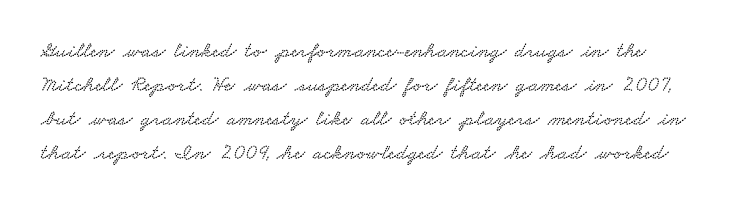
No extra tracking has been applied to these lines. Successive baselines arrive at the customary interval. The foot of each line stays bare and open.
